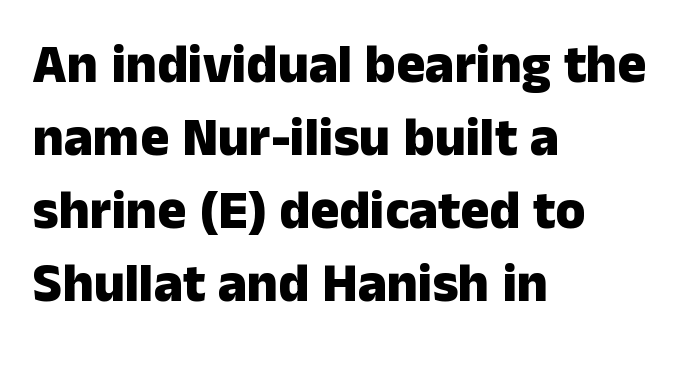
Q: Is the text bold? A: Yes.
Q: Is the text italic (slanted)? A: No, it is upright.
Q: Is the typeface a serif or a sans-serif typeface? A: Sans-serif.
Q: Is the text underlined? A: No.
Q: How is the paragraph aligned? A: Left-aligned.
Q: Is the spacing between letters normal or unusually wide? A: Normal.
Q: Is the spacing between lines tight, normal or loose? A: Normal.
Q: Width (condensed, normal, or wide)? A: Normal.
Q: Stroke contrast? A: Low.
Q: x-height? A: Medium.
Q: Monospaced? A: No.
